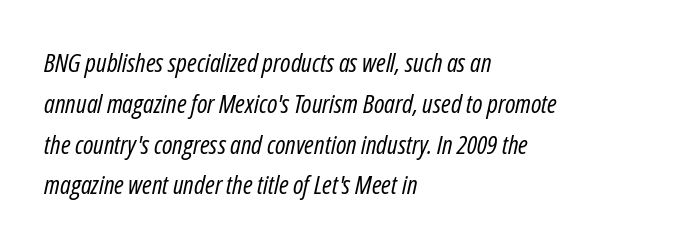
The image shows 26 px text type, italic (leaning right); set left-aligned, normal line spacing (1.57x), normal letter spacing, not underlined.
